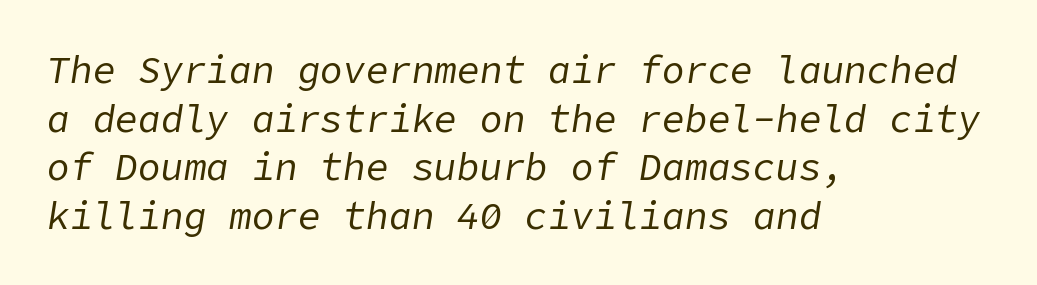
The image shows 38 px regular-weight type, italic (leaning right); set left-aligned, normal line spacing (1.28x), normal letter spacing, not underlined; low stroke contrast and a medium x-height.
